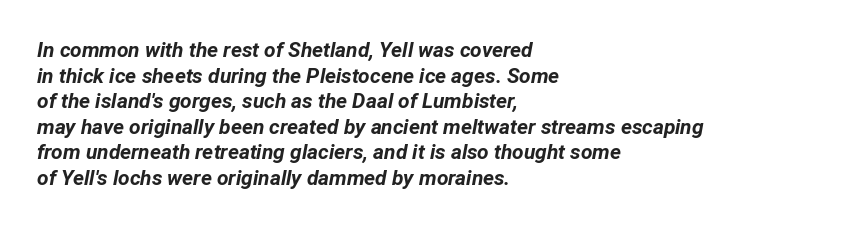
{"italic": "yes", "lean": "right", "slant_degrees": 12, "bold": "yes", "underline": "no", "align": "left", "line_spacing_ratio": 1.22, "letter_spacing": "normal", "letter_spacing_em": 0.0, "glyph_px": 21}
